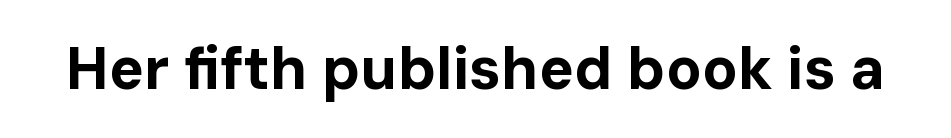
Q: Is the text bold? A: Yes.
Q: Is the text italic (slanted)? A: No, it is upright.
Q: Is the typeface a serif or a sans-serif typeface? A: Sans-serif.
Q: Is the text underlined? A: No.
Q: Is the spacing between letters normal or unusually wide? A: Normal.
Q: Width (condensed, normal, or wide)? A: Normal.
Q: Stroke contrast? A: Low.
Q: x-height? A: Medium.
Q: Monospaced? A: No.
